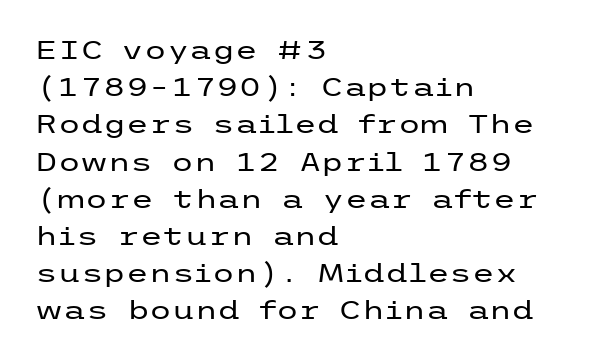
The rendering anchors every line to the left-hand side. A clean baseline with only descenders dipping below it. No chunkiness to these letters — they're not bold. Leading matches the norm, producing a regular column. Ascenders rise straight up at ninety degrees. Nobody touched the tracking dial on this one.
